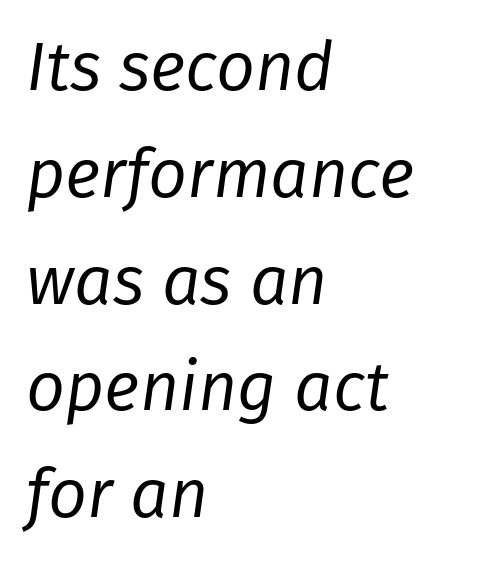
There is no visible air inserted between adjacent glyphs. This is oblique type, the kind used for emphasis or titles. The string is rendered with underlining switched off. This sample is left-justified, so line endings fall wherever the words run out. Stem width sits at or under what a default text font uses.
